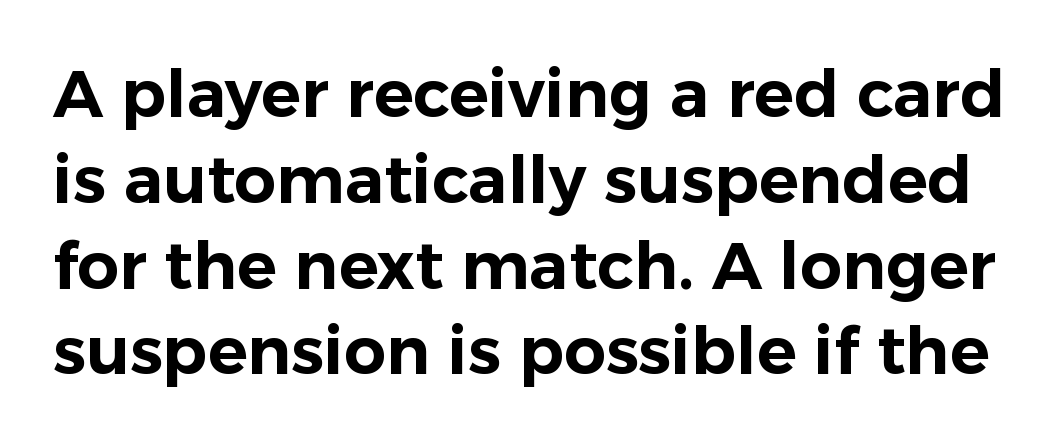
Q: Is the text italic (slanted)? A: No, it is upright.
Q: Is the typeface a serif or a sans-serif typeface? A: Sans-serif.
Q: Is the text underlined? A: No.
Q: Is the spacing between letters normal or unusually wide? A: Normal.
Q: Is the spacing between lines tight, normal or loose? A: Normal.
Q: Width (condensed, normal, or wide)? A: Normal.
Q: Stroke contrast? A: Low.
Q: x-height? A: Medium.
Q: Monospaced? A: No.
